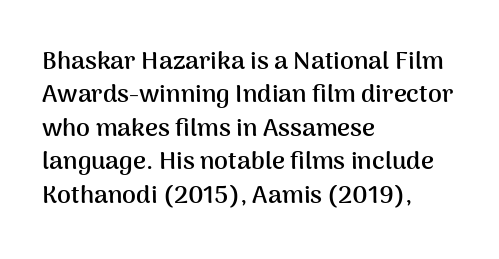
{"italic": "no", "bold": "yes", "underline": "no", "align": "left", "line_spacing": "normal", "line_spacing_ratio": 1.34, "letter_spacing": "normal", "letter_spacing_em": 0.0, "glyph_px": 25}
